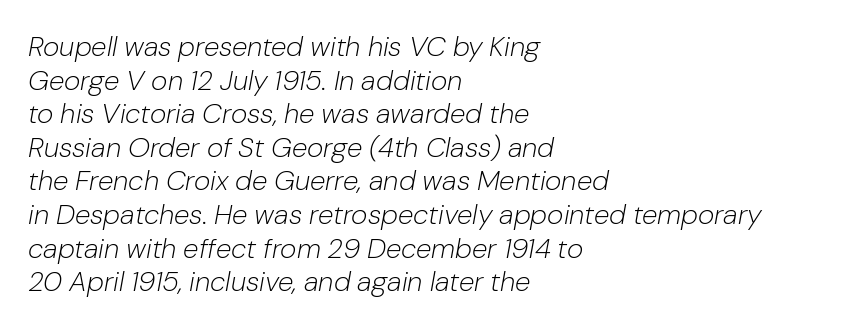
If you drew a line through each stem, it would be angled. These lines are set flush left with a ragged right edge. Inter-character spacing is left at the font's built-in metrics. The letterforms sit at book weight or below. A typesetter would call this proportional, since set widths differ per character.
